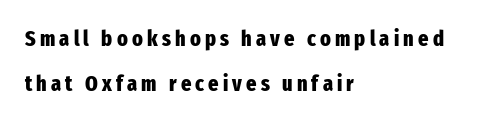
The image shows 22 px bold type, upright; set left-aligned, loose line spacing (2.06x), not underlined.
